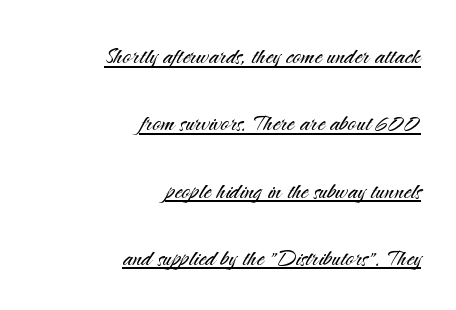
Q: Is the text bold? A: No.
Q: Is the text italic (slanted)? A: Yes.
Q: Is the typeface a serif or a sans-serif typeface? A: Sans-serif.
Q: Is the text underlined? A: Yes.
Q: How is the paragraph aligned? A: Right-aligned.
Q: Is the spacing between letters normal or unusually wide? A: Normal.
Q: Is the spacing between lines tight, normal or loose? A: Loose.
Q: Width (condensed, normal, or wide)? A: Normal.
Q: Stroke contrast? A: Medium.
Q: x-height? A: Small.
Q: Monospaced? A: No.
